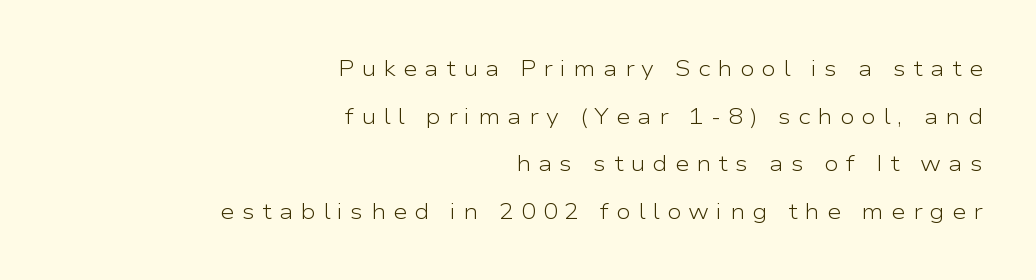
Q: Is the text bold? A: No.
Q: Is the text italic (slanted)? A: No, it is upright.
Q: Is the text underlined? A: No.
Q: How is the paragraph aligned? A: Right-aligned.
Q: Is the spacing between letters normal or unusually wide? A: Unusually wide.
Q: Is the spacing between lines tight, normal or loose? A: Loose.
